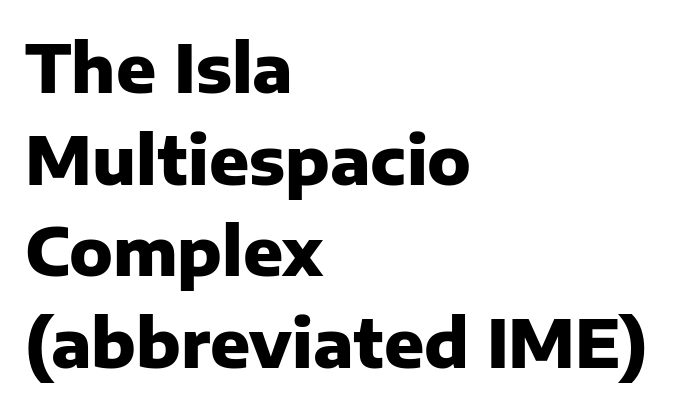
Q: Is the text bold? A: Yes.
Q: Is the text italic (slanted)? A: No, it is upright.
Q: Is the typeface a serif or a sans-serif typeface? A: Sans-serif.
Q: Is the text underlined? A: No.
Q: How is the paragraph aligned? A: Left-aligned.
Q: Is the spacing between letters normal or unusually wide? A: Normal.
Q: Is the spacing between lines tight, normal or loose? A: Normal.
Q: Width (condensed, normal, or wide)? A: Normal.
Q: Stroke contrast? A: Low.
Q: x-height? A: Medium.
Q: Monospaced? A: No.
